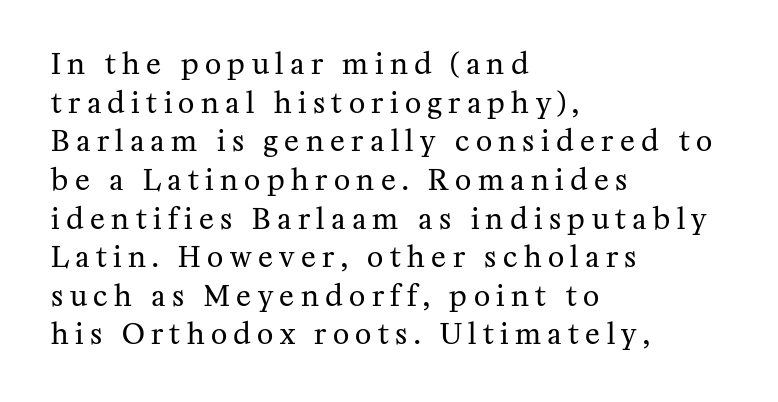
A student would call this left alignment; a typographer would say flush left, rag right. Tall strokes in this sample are plumb rather than angled. The rendering inserts visible extra space after every character. In terms of letterform style, serifs are clearly present. Interline gaps are of average width in this sample. Vertical stems look standard width or narrower in stroke.
